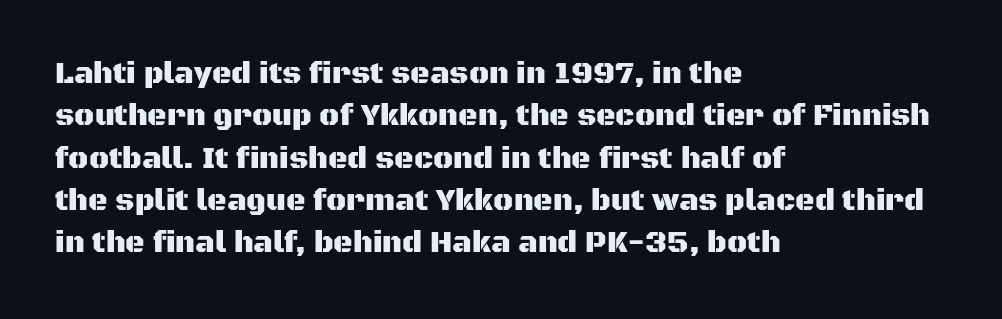
You can tell it's not italic because the verticals are truly vertical. The compositor pushed each line to the left boundary. Leading: standard. Are there feet on the stems? There aren't — it's a sans. Proportional: the letters do not fall into vertical columns. Type without underlining.
